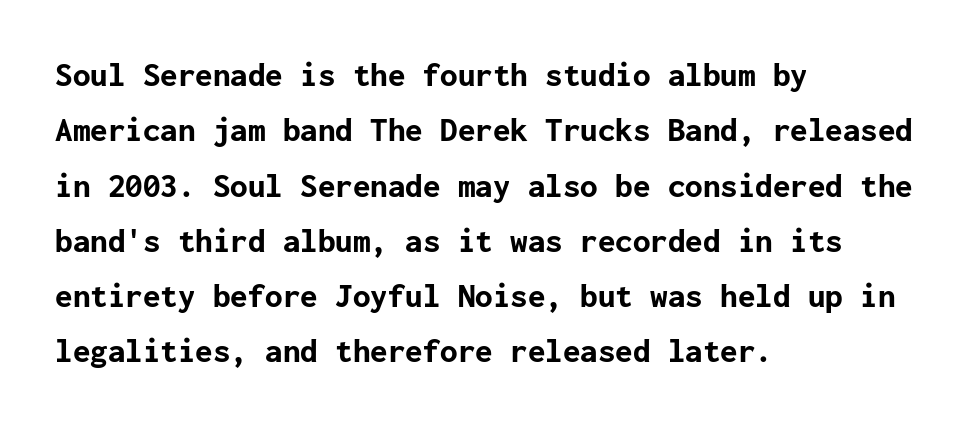
Q: Is the text bold? A: Yes.
Q: Is the text italic (slanted)? A: No, it is upright.
Q: Is the typeface a serif or a sans-serif typeface? A: Sans-serif.
Q: Is the text underlined? A: No.
Q: How is the paragraph aligned? A: Left-aligned.
Q: Is the spacing between letters normal or unusually wide? A: Normal.
Q: Is the spacing between lines tight, normal or loose? A: Normal.
Q: Width (condensed, normal, or wide)? A: Normal.
Q: Stroke contrast? A: Low.
Q: x-height? A: Medium.
